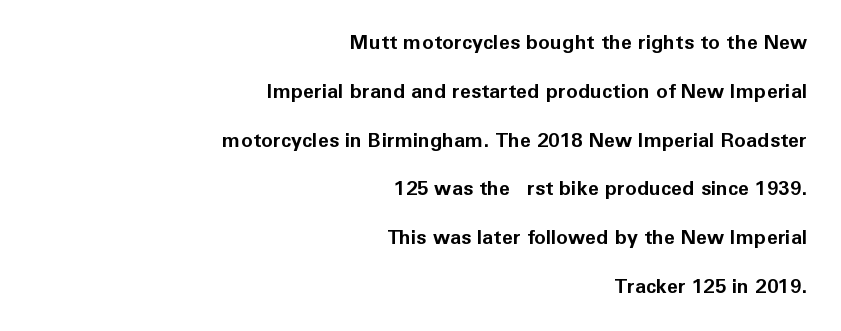
Q: Is the text bold? A: Yes.
Q: Is the text italic (slanted)? A: No, it is upright.
Q: Is the text underlined? A: No.
Q: How is the paragraph aligned? A: Right-aligned.
Q: Is the spacing between letters normal or unusually wide? A: Normal.
Q: Is the spacing between lines tight, normal or loose? A: Loose.
